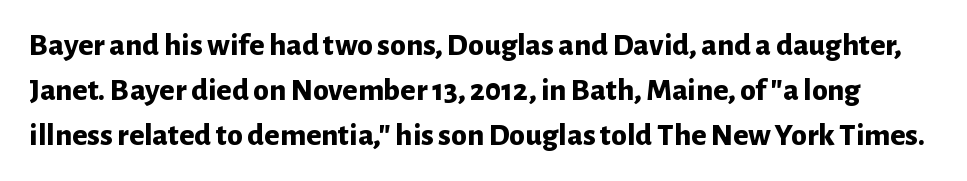
{"serif": "no", "italic": "no", "bold": "yes", "weight": "bold", "width": "normal", "stroke_contrast": "low", "x_height": "medium", "monospaced": "no", "underline": "no", "line_spacing": "normal", "line_spacing_ratio": 1.4, "letter_spacing": "normal", "letter_spacing_em": 0.0, "glyph_px": 32}
